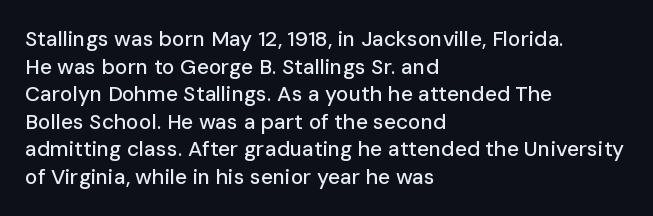
The image shows 21 px text type, upright; set left-aligned, normal line spacing (1.31x), normal letter spacing, not underlined.
